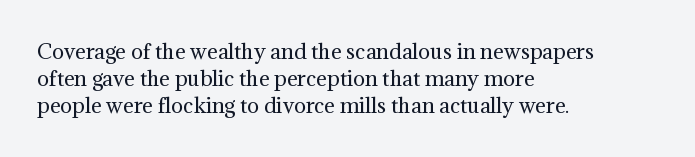
{"italic": "no", "bold": "no", "underline": "no", "align": "left", "line_spacing": "normal", "line_spacing_ratio": 1.36, "letter_spacing": "normal", "letter_spacing_em": 0.0, "glyph_px": 20}
